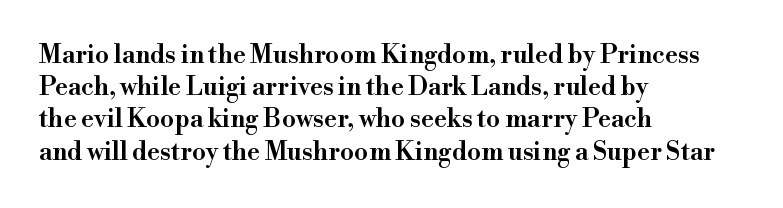
Q: Is the text bold? A: Semi-bold.
Q: Is the text italic (slanted)? A: No, it is upright.
Q: Is the text underlined? A: No.
Q: How is the paragraph aligned? A: Left-aligned.
Q: Is the spacing between letters normal or unusually wide? A: Normal.
Q: Is the spacing between lines tight, normal or loose? A: Normal.
